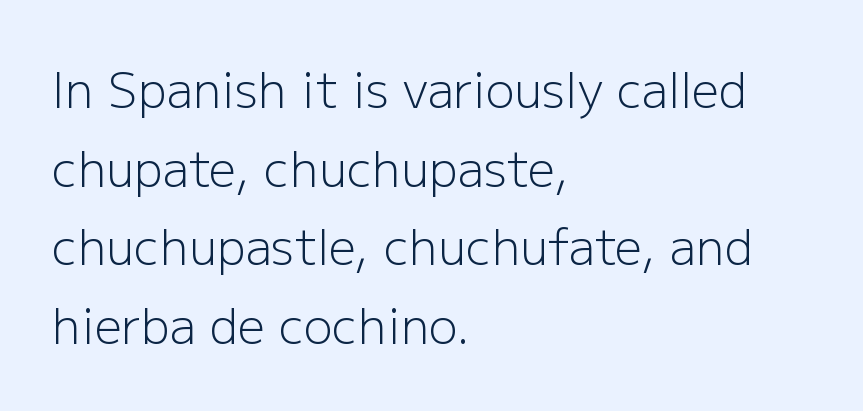
{"serif": "no", "italic": "no", "bold": "no", "weight": "light", "width": "normal", "stroke_contrast": "low", "x_height": "medium", "monospaced": "no", "underline": "no", "align": "left", "line_spacing": "normal", "line_spacing_ratio": 1.64, "letter_spacing": "normal", "letter_spacing_em": 0.0, "glyph_px": 48}
